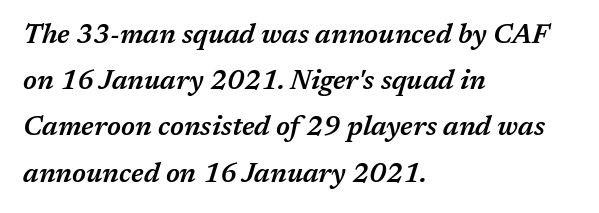
The image shows 27 px text type, italic (leaning right); set left-aligned, line spacing 1.71x, normal letter spacing, not underlined.
